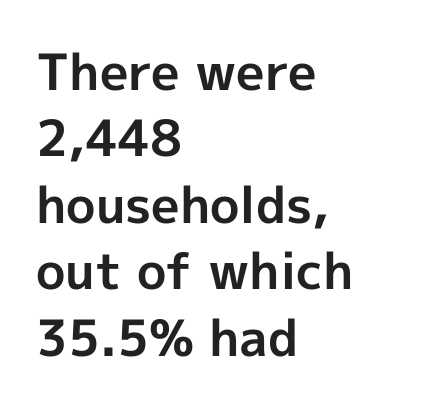
{"serif": "no", "italic": "no", "bold": "yes", "weight": "bold", "width": "normal", "x_height": "medium", "monospaced": "no", "underline": "no", "align": "left", "line_spacing": "normal", "line_spacing_ratio": 1.33, "letter_spacing": "normal", "letter_spacing_em": 0.0, "glyph_px": 50}
